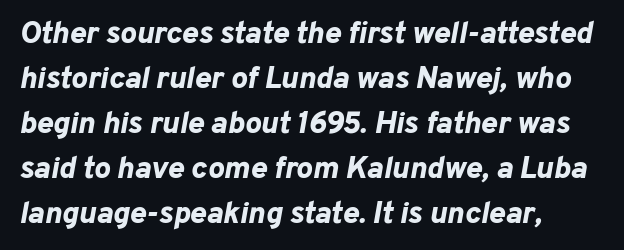
The image shows 31 px bold type, italic (leaning right); set left-aligned, normal line spacing (1.45x), normal letter spacing, not underlined; low stroke contrast and a medium x-height.
